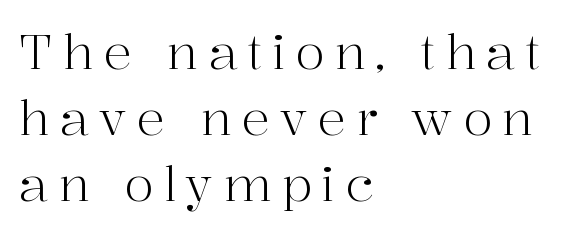
Q: Is the text bold? A: No.
Q: Is the text italic (slanted)? A: No, it is upright.
Q: Is the typeface a serif or a sans-serif typeface? A: Serif.
Q: Is the text underlined? A: No.
Q: How is the paragraph aligned? A: Left-aligned.
Q: Is the spacing between letters normal or unusually wide? A: Unusually wide.
Q: Is the spacing between lines tight, normal or loose? A: Normal.
Q: Width (condensed, normal, or wide)? A: Normal.
Q: Stroke contrast? A: High.
Q: x-height? A: Medium.
Q: Monospaced? A: No.
